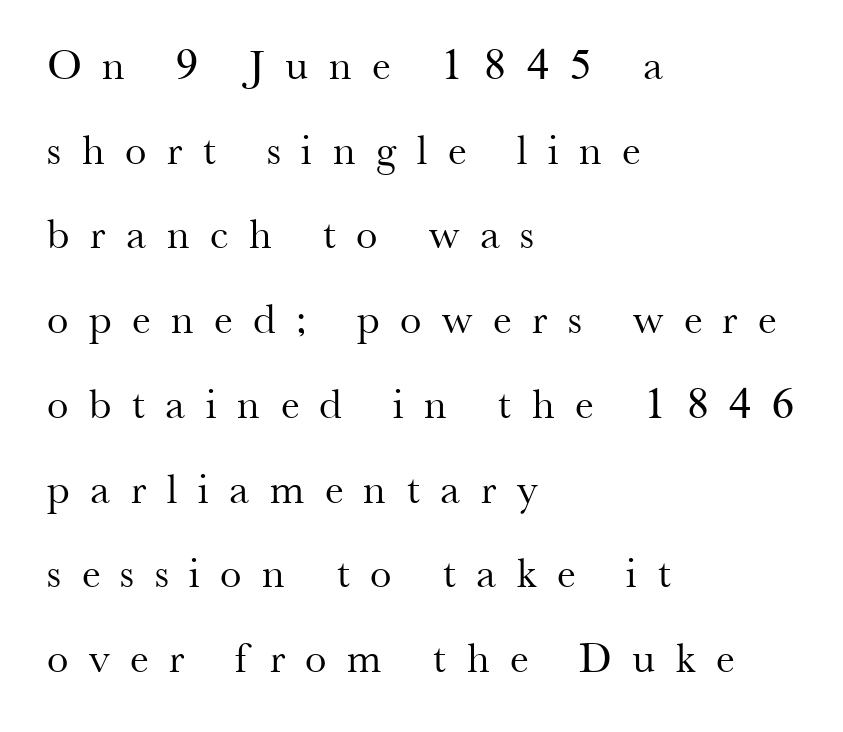
The image shows 43 px regular-weight serif type, upright; set left-aligned, loose line spacing (1.97x), unusually wide letter spacing (+0.48 em), not underlined; medium stroke contrast and a small x-height.
